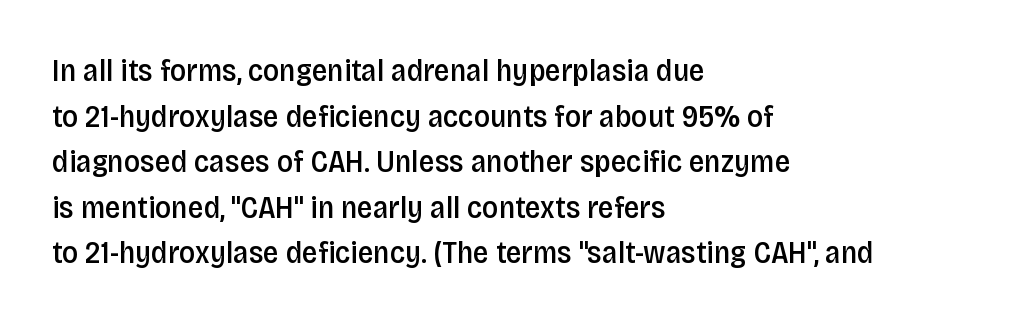
{"serif": "no", "italic": "no", "bold": "semi", "weight": "semibold", "width": "condensed", "stroke_contrast": "low", "x_height": "large", "monospaced": "no", "underline": "no", "align": "left", "line_spacing": "normal", "line_spacing_ratio": 1.47, "letter_spacing": "normal", "letter_spacing_em": 0.0, "glyph_px": 31}
